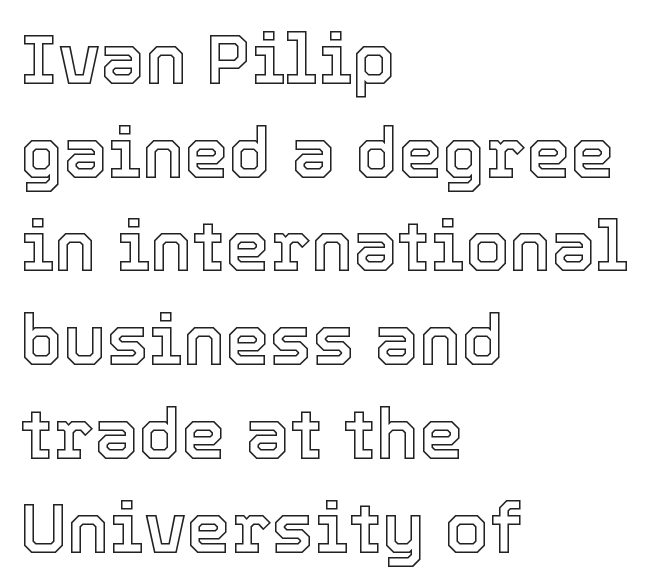
The image shows 71 px text type, upright; set left-aligned, normal line spacing (1.32x), normal letter spacing, not underlined; a medium x-height.
